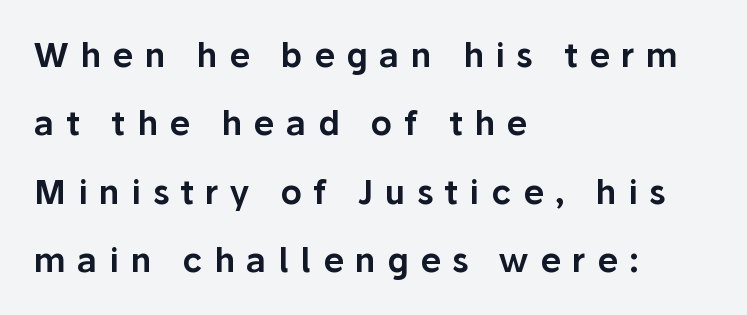
{"serif": "no", "italic": "no", "width": "normal", "stroke_contrast": "low", "x_height": "medium", "monospaced": "no", "underline": "no", "align": "left", "line_spacing": "loose", "line_spacing_ratio": 2.07, "letter_spacing": "wide", "letter_spacing_em": 0.35, "glyph_px": 33}
